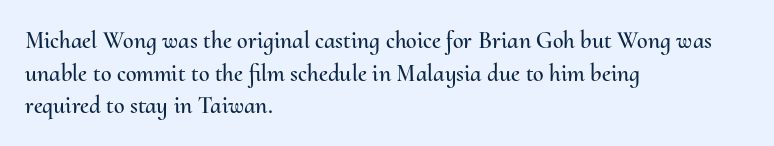
The vertical gap from one line to the next is medium. The rendering keeps characters at their native spacing. The axis of the letterforms is exactly vertical. Bare-footed words on every line. In CSS terms this would be text-align: left.
